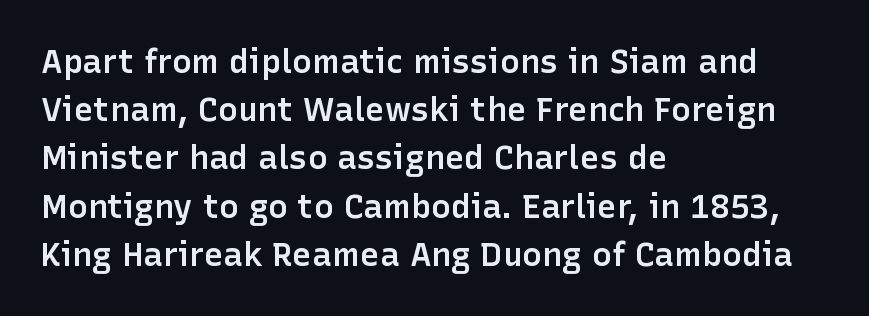
Q: Is the text bold? A: Semi-bold.
Q: Is the text italic (slanted)? A: No, it is upright.
Q: Is the typeface a serif or a sans-serif typeface? A: Sans-serif.
Q: Is the text underlined? A: No.
Q: How is the paragraph aligned? A: Left-aligned.
Q: Is the spacing between letters normal or unusually wide? A: Normal.
Q: Is the spacing between lines tight, normal or loose? A: Normal.
Q: Width (condensed, normal, or wide)? A: Normal.
Q: Stroke contrast? A: Low.
Q: x-height? A: Medium.
Q: Monospaced? A: No.
